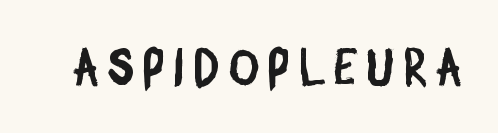
The image shows 51 px condensed sans-serif type; set not underlined; low stroke contrast and a large x-height.
